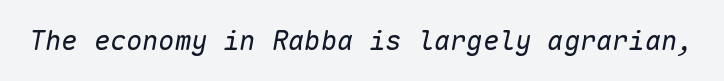
{"italic": "yes", "lean": "right", "slant_degrees": 10, "bold": "no", "underline": "no", "letter_spacing": "normal", "letter_spacing_em": 0.0, "glyph_px": 27}
